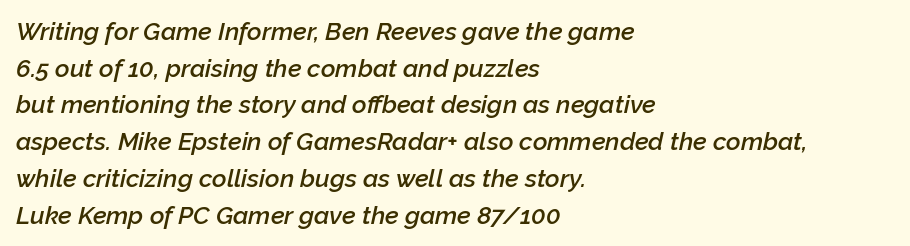
Q: Is the text bold? A: Semi-bold.
Q: Is the text italic (slanted)? A: Yes, it leans right by about 12 degrees.
Q: Is the text underlined? A: No.
Q: How is the paragraph aligned? A: Left-aligned.
Q: Is the spacing between letters normal or unusually wide? A: Normal.
Q: Is the spacing between lines tight, normal or loose? A: Normal.
